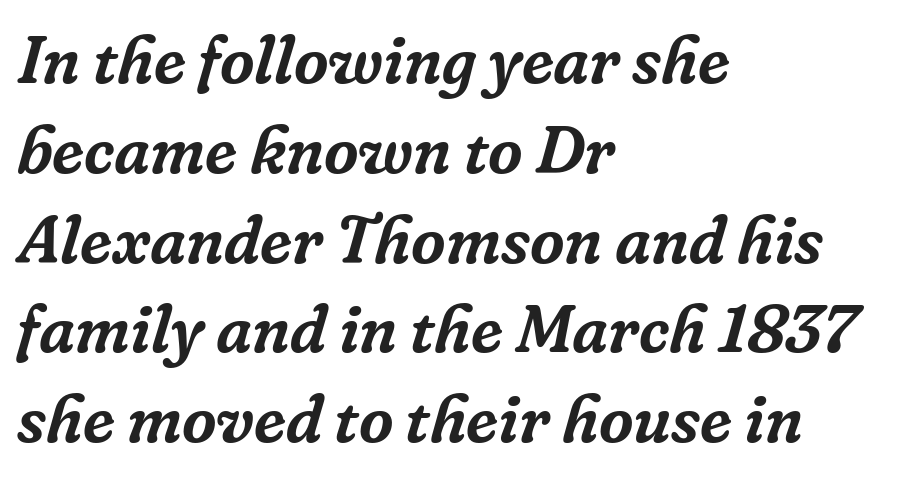
{"serif": "yes", "italic": "yes", "lean": "right", "slant_degrees": 16, "width": "normal", "stroke_contrast": "low", "x_height": "medium", "monospaced": "no", "underline": "no", "align": "left", "line_spacing": "normal", "line_spacing_ratio": 1.34, "letter_spacing": "normal", "letter_spacing_em": 0.0, "glyph_px": 67}
